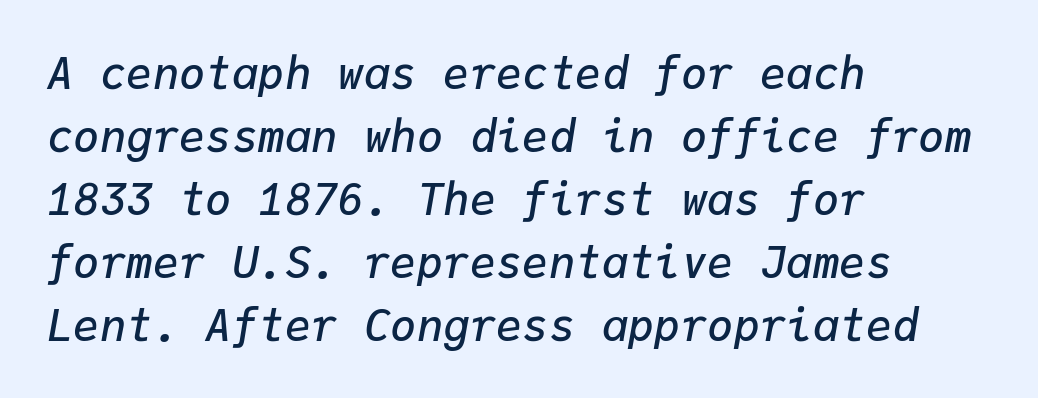
{"italic": "yes", "lean": "right", "slant_degrees": 9, "bold": "semi", "weight": "semibold", "width": "normal", "stroke_contrast": "low", "x_height": "medium", "monospaced": "yes", "underline": "no", "align": "left", "line_spacing": "normal", "line_spacing_ratio": 1.43, "letter_spacing": "normal", "letter_spacing_em": 0.0, "glyph_px": 44}
